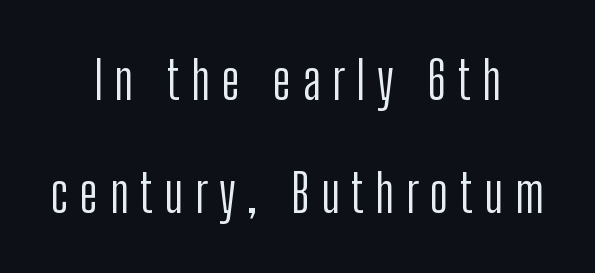
Q: Is the text bold? A: No.
Q: Is the text italic (slanted)? A: No, it is upright.
Q: Is the typeface a serif or a sans-serif typeface? A: Sans-serif.
Q: Is the text underlined? A: No.
Q: How is the paragraph aligned? A: Centered.
Q: Is the spacing between letters normal or unusually wide? A: Unusually wide.
Q: Is the spacing between lines tight, normal or loose? A: Loose.
Q: Width (condensed, normal, or wide)? A: Condensed.
Q: Stroke contrast? A: Low.
Q: x-height? A: Medium.
Q: Monospaced? A: No.
